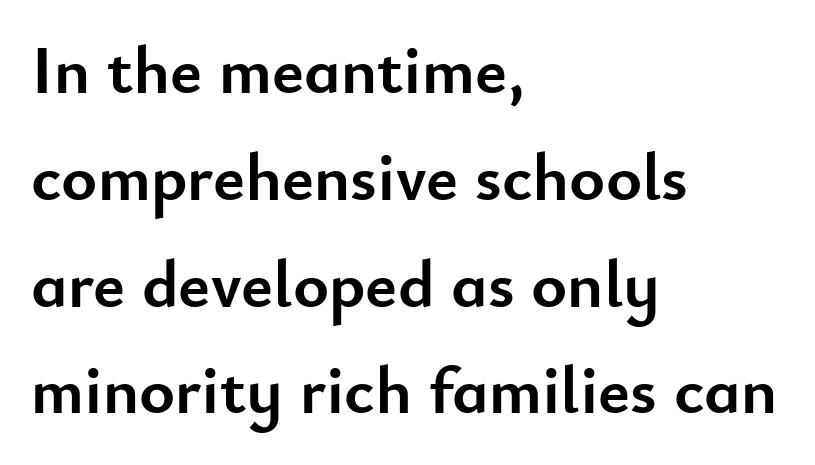
These lines sit exactly where default settings would place them. The letters advance in unequal steps, a hallmark of proportional type. A classic flush-left, rag-right setting is used for this passage. A bare baseline throughout the passage. This rendering leaves character spacing at its baseline value.
